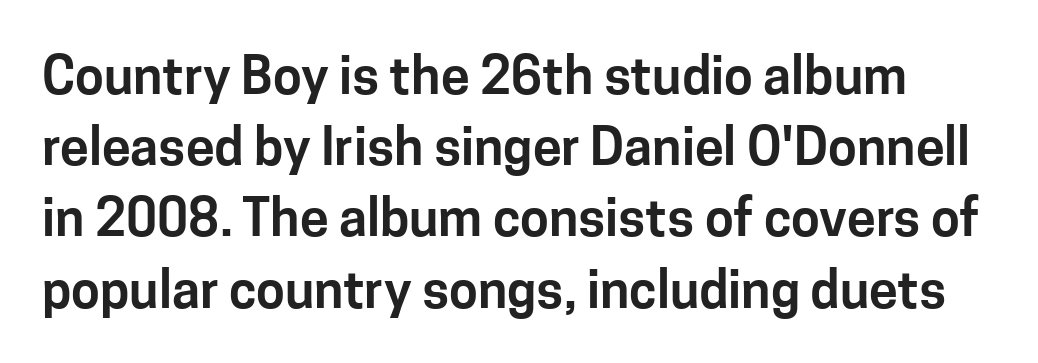
The image shows 52 px sans-serif type, upright; set normal line spacing (1.37x), normal letter spacing, not underlined; low stroke contrast and a medium x-height.
